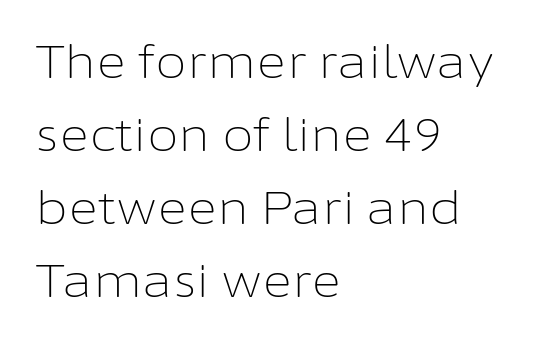
The face used here is proportionally spaced, like ordinary book or web type. Here the glyphs are tracked normally, forming tight word shapes. Interline gaps are of average width in this sample. In terms of posture, this sample is upright.
